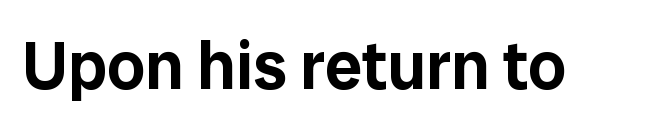
Each letter's strokes conclude bluntly, with no projecting serifs. Note the varied advance widths — an 'i' is clearly narrower than an 'm'. The rendering keeps characters at their native spacing. The space beneath each line is pristine and unruled.
